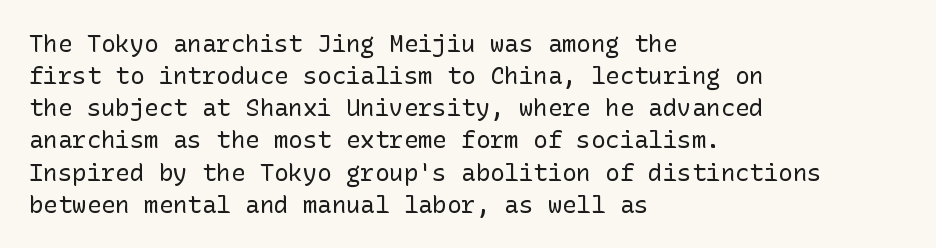
Q: Is the text bold? A: No.
Q: Is the text italic (slanted)? A: No, it is upright.
Q: Is the text underlined? A: No.
Q: How is the paragraph aligned? A: Left-aligned.
Q: Is the spacing between letters normal or unusually wide? A: Normal.
Q: Is the spacing between lines tight, normal or loose? A: Normal.
